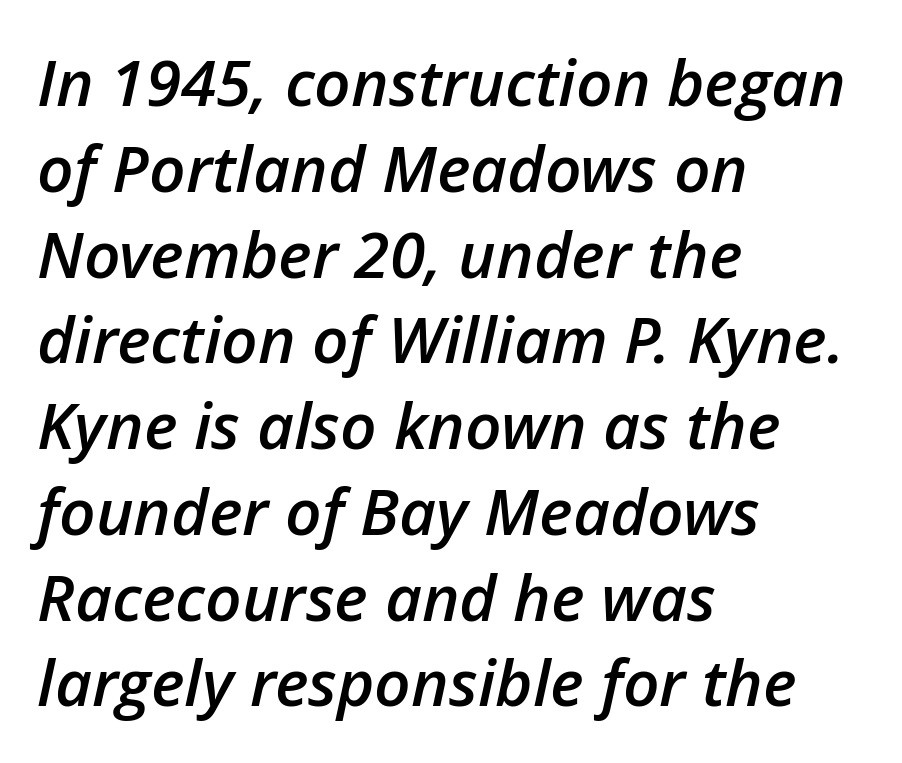
The image shows 64 px semibold type, italic (leaning right); set left-aligned, normal line spacing (1.34x), normal letter spacing, not underlined; low stroke contrast and a medium x-height.
